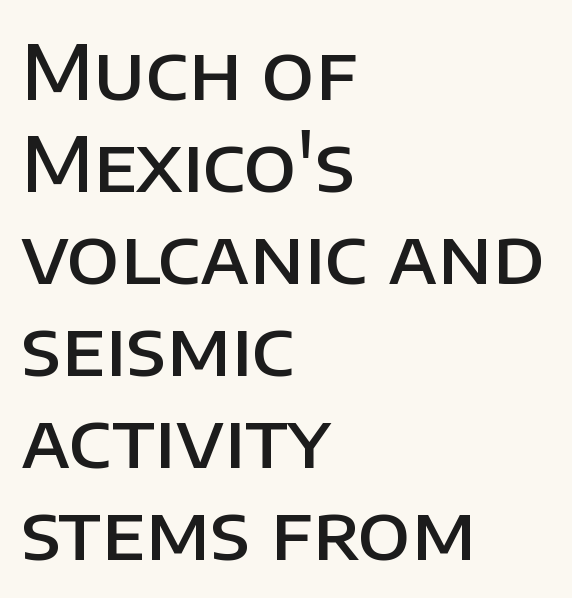
This rendering employs a face without finishing strokes, i.e., a sans-serif. This sample uses plain, unmodified letter spacing. The letters advance in unequal steps, a hallmark of proportional type. In CSS terms this would be text-align: left. On the weight axis this lands at semibold, roughly 600.
